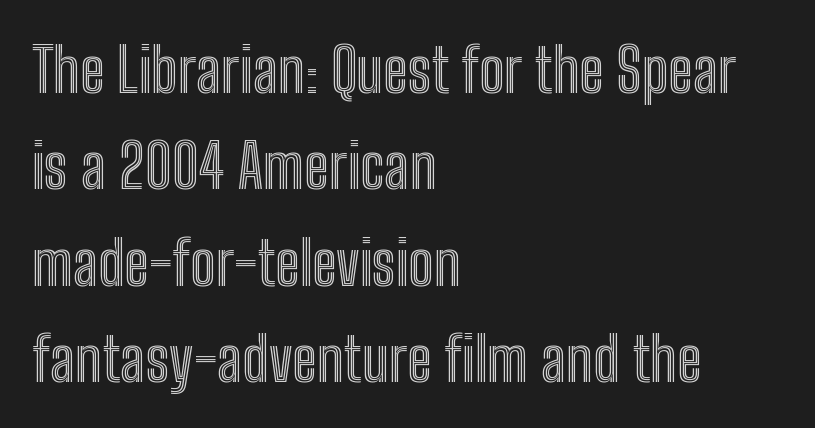
{"italic": "no", "width": "condensed", "x_height": "medium", "monospaced": "no", "underline": "no", "align": "left", "line_spacing": "normal", "line_spacing_ratio": 1.58, "letter_spacing": "normal", "letter_spacing_em": 0.0, "glyph_px": 61}
